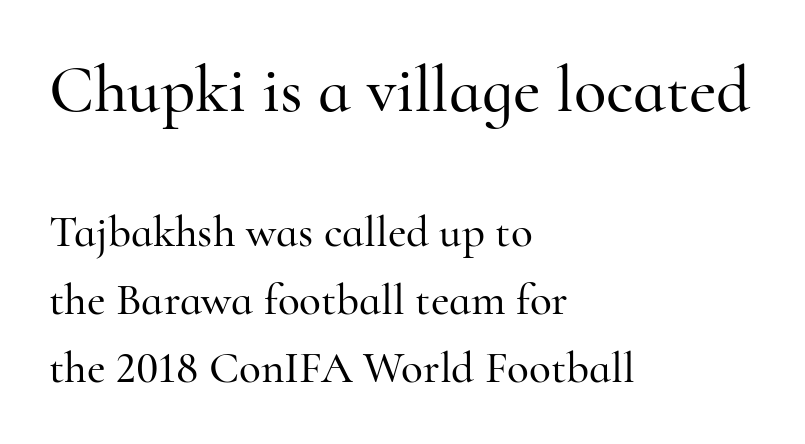
Has an underline been added? It has not. Do the letters lean? They stand straight. The rendering uses a moderate line-height, typical for paragraphs. A typesetter would call this proportional, since set widths differ per character. The earlier block is typeset at a bigger size than the later block. Classification — serif.
